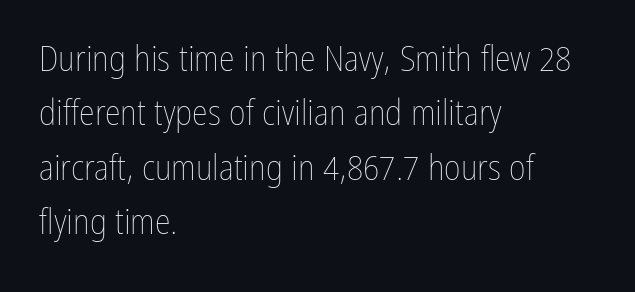
Q: Is the text bold? A: No.
Q: Is the text italic (slanted)? A: No, it is upright.
Q: Is the text underlined? A: No.
Q: How is the paragraph aligned? A: Left-aligned.
Q: Is the spacing between letters normal or unusually wide? A: Normal.
Q: Is the spacing between lines tight, normal or loose? A: Normal.
Q: Width (condensed, normal, or wide)? A: Condensed.
Q: Stroke contrast? A: Low.
Q: x-height? A: Medium.
Q: Monospaced? A: No.
